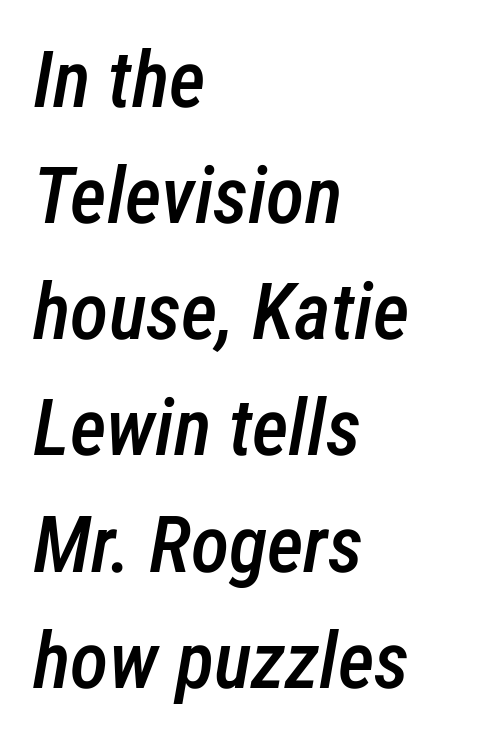
{"italic": "yes", "lean": "right", "slant_degrees": 12, "bold": "semi", "weight": "semibold", "width": "condensed", "stroke_contrast": "low", "x_height": "medium", "monospaced": "no", "underline": "no", "align": "left", "line_spacing": "normal", "line_spacing_ratio": 1.47, "letter_spacing": "normal", "letter_spacing_em": 0.0, "glyph_px": 79}
